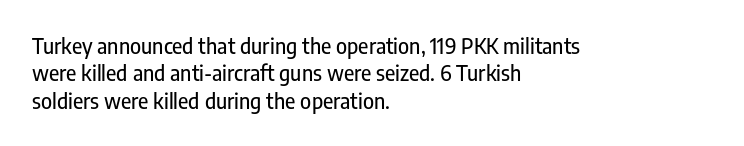
The image shows 21 px text type, upright; set left-aligned, normal line spacing (1.3x), normal letter spacing, not underlined.
